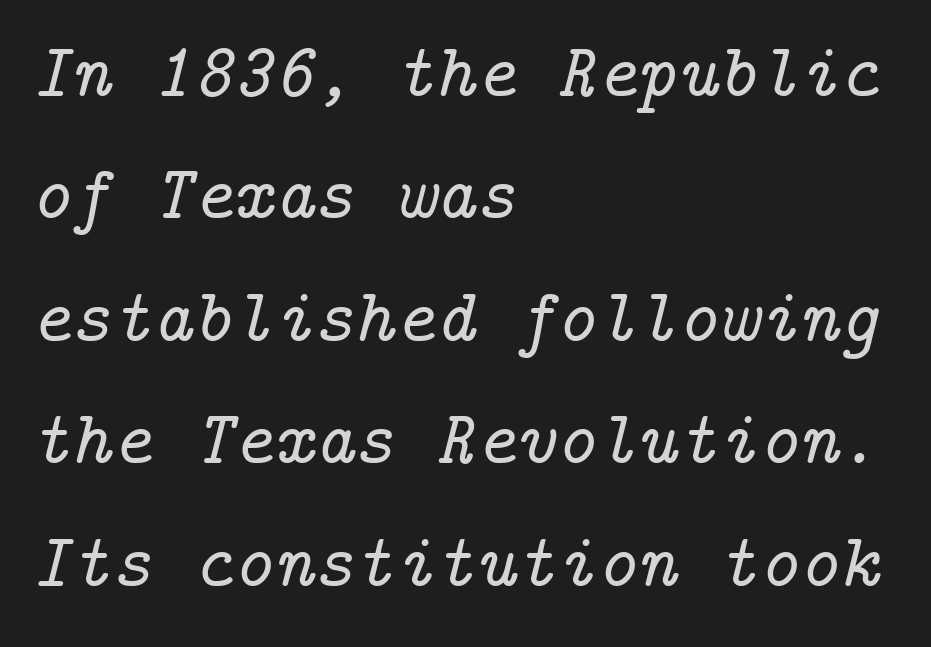
The line texture is even and compact thanks to regular tracking. Regarding serifs, this sample has them. These lines were composed using italics. Casual observation: everything's shoved over to the left. The baseline area is clear. Notice how descenders clear the ascenders below comfortably — that's standard leading.
